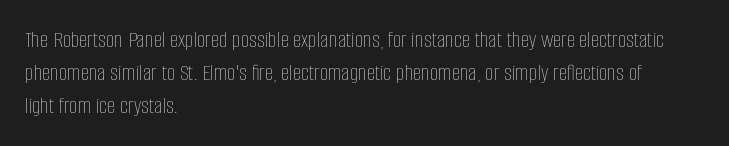
Q: Is the text bold? A: No.
Q: Is the text italic (slanted)? A: No, it is upright.
Q: Is the text underlined? A: No.
Q: How is the paragraph aligned? A: Left-aligned.
Q: Is the spacing between letters normal or unusually wide? A: Normal.
Q: Is the spacing between lines tight, normal or loose? A: Normal.
